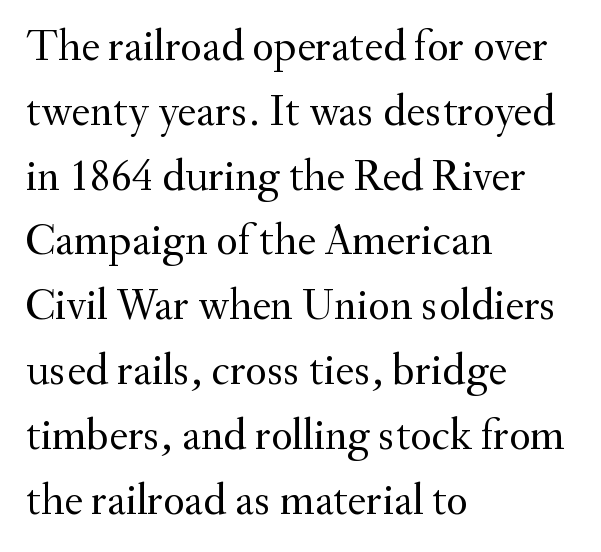
Q: Is the text bold? A: No.
Q: Is the text italic (slanted)? A: No, it is upright.
Q: Is the typeface a serif or a sans-serif typeface? A: Serif.
Q: Is the text underlined? A: No.
Q: How is the paragraph aligned? A: Left-aligned.
Q: Is the spacing between letters normal or unusually wide? A: Normal.
Q: Is the spacing between lines tight, normal or loose? A: Normal.
Q: Width (condensed, normal, or wide)? A: Normal.
Q: Stroke contrast? A: Medium.
Q: x-height? A: Small.
Q: Monospaced? A: No.
